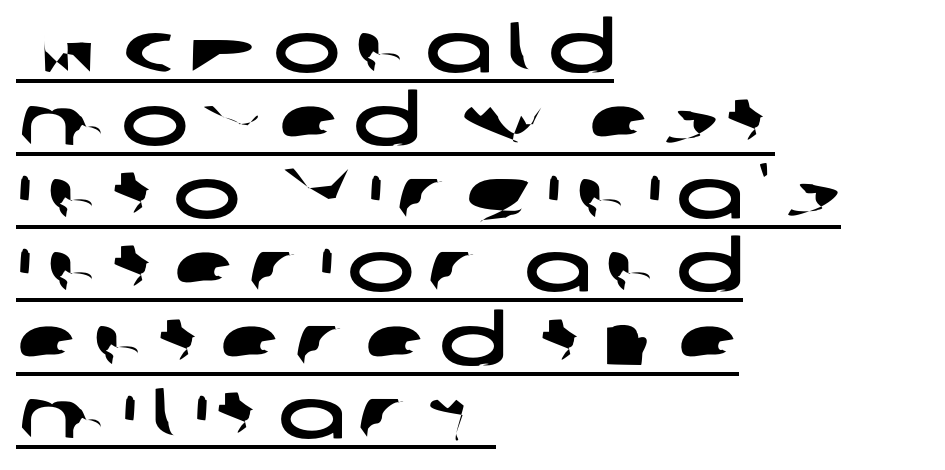
The rendered words wear a rule along their underside. Successive baselines arrive quickly, one right under another. This sample has the flowing, uneven cadence of proportional lettering. These lines stack with their left ends in a neat column.
